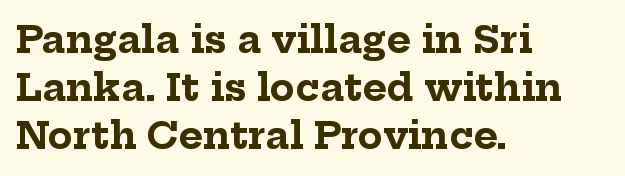
Q: Is the text bold? A: Yes.
Q: Is the text italic (slanted)? A: No, it is upright.
Q: Is the typeface a serif or a sans-serif typeface? A: Serif.
Q: Is the text underlined? A: No.
Q: How is the paragraph aligned? A: Left-aligned.
Q: Is the spacing between letters normal or unusually wide? A: Normal.
Q: Is the spacing between lines tight, normal or loose? A: Normal.
Q: Width (condensed, normal, or wide)? A: Normal.
Q: Stroke contrast? A: Low.
Q: x-height? A: Medium.
Q: Monospaced? A: No.
